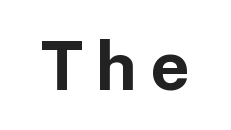
Grotesque or geometric, the face here clearly has no serifs. Has an underline been added? It has not. Stroke thickness is high; the sample reads as a true bold. Tall strokes in this sample are plumb rather than angled.
